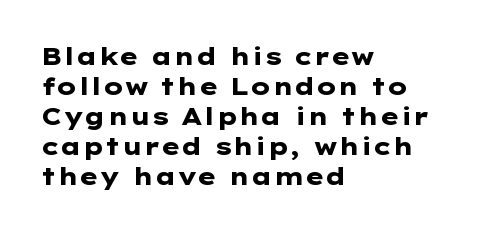
The characters look thick and weighty, a clear bold. Rows of type keep a routine distance in the vertical direction. Each word holds together tightly as a unit, with standard inter-letter gaps. Does the copy run flush right? No — it runs flush left. Beneath every word, the page is bare.
